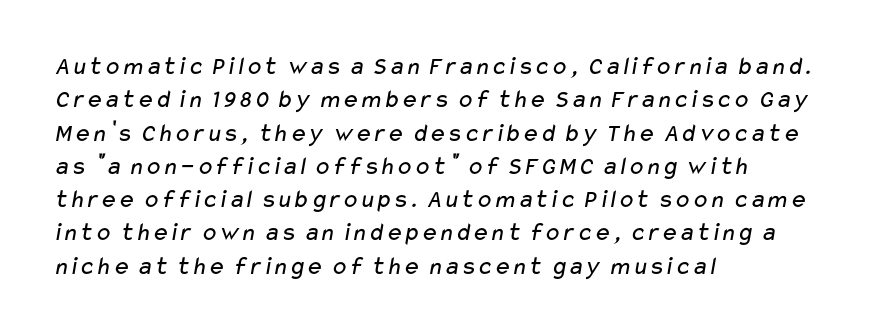
{"bold": "no", "underline": "no", "align": "left", "line_spacing": "normal", "line_spacing_ratio": 1.28, "letter_spacing": "normal", "letter_spacing_em": 0.0, "glyph_px": 26}
